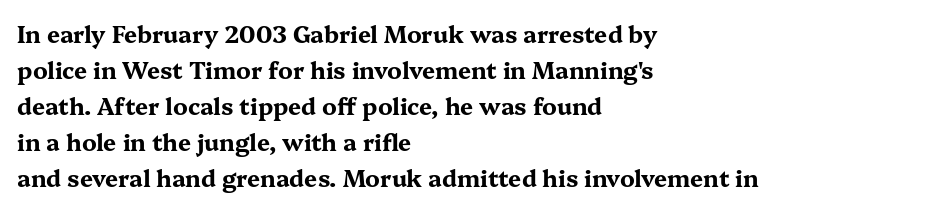
Q: Is the text bold? A: Yes.
Q: Is the text italic (slanted)? A: No, it is upright.
Q: Is the text underlined? A: No.
Q: How is the paragraph aligned? A: Left-aligned.
Q: Is the spacing between letters normal or unusually wide? A: Normal.
Q: Is the spacing between lines tight, normal or loose? A: Normal.
